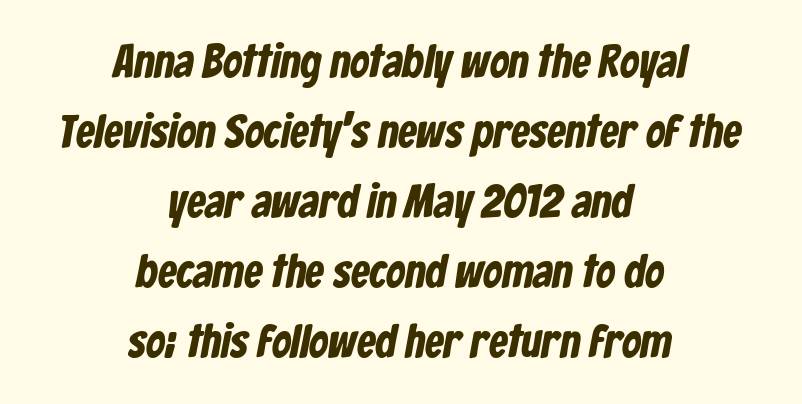
The image shows 47 px condensed sans-serif type; set centered, normal line spacing (1.49x), normal letter spacing, not underlined; low stroke contrast and a medium x-height.
